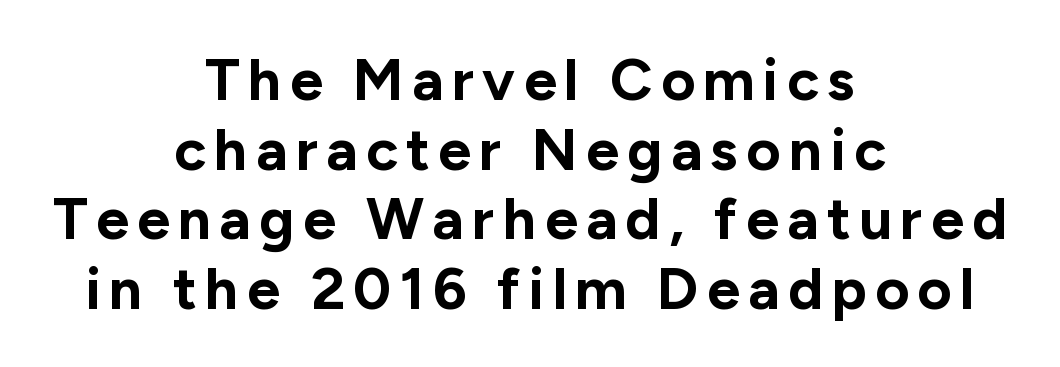
Just letters on the line, the space beneath them empty. Note the varied advance widths — an 'i' is clearly narrower than an 'm'. Chunky letters — that's bold for sure. The letters stand straight up with perfectly vertical stems.
